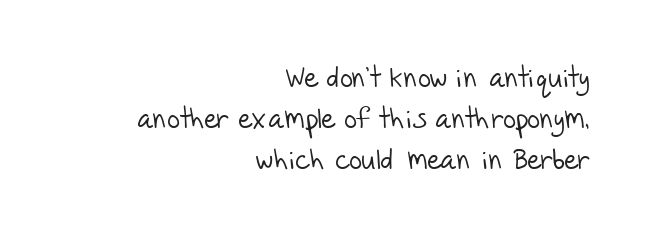
{"serif": "no", "bold": "no", "weight": "light", "width": "normal", "stroke_contrast": "low", "x_height": "large", "monospaced": "no", "underline": "no", "align": "right", "line_spacing": "normal", "line_spacing_ratio": 1.46, "letter_spacing": "normal", "letter_spacing_em": 0.0, "glyph_px": 28}
